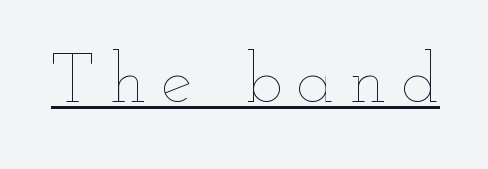
Q: Is the text bold? A: No.
Q: Is the text italic (slanted)? A: No, it is upright.
Q: Is the text underlined? A: Yes.
Q: Is the spacing between letters normal or unusually wide? A: Unusually wide.
Q: Width (condensed, normal, or wide)? A: Wide.
Q: Stroke contrast? A: Low.
Q: x-height? A: Small.
Q: Monospaced? A: No.
